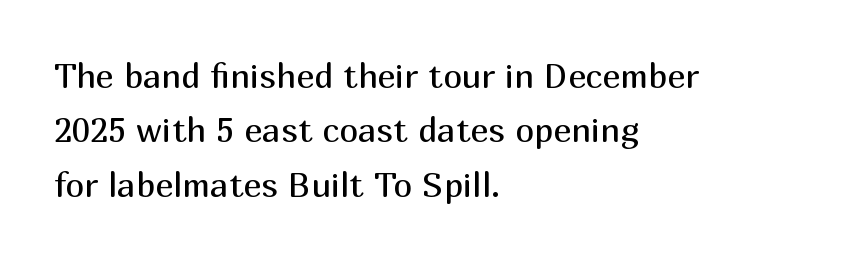
The image shows 34 px regular-weight sans-serif type, upright; set left-aligned, normal line spacing (1.6x), normal letter spacing, not underlined; medium stroke contrast and a medium x-height.
